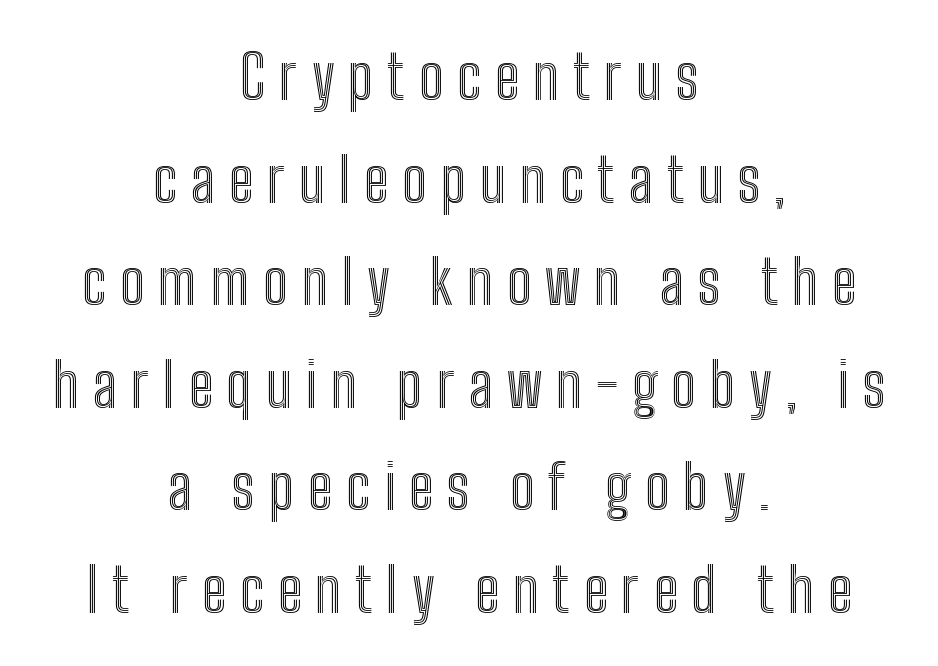
Q: Is the text italic (slanted)? A: No, it is upright.
Q: Is the text underlined? A: No.
Q: How is the paragraph aligned? A: Centered.
Q: Is the spacing between letters normal or unusually wide? A: Unusually wide.
Q: Width (condensed, normal, or wide)? A: Condensed.
Q: x-height? A: Medium.
Q: Monospaced? A: No.
